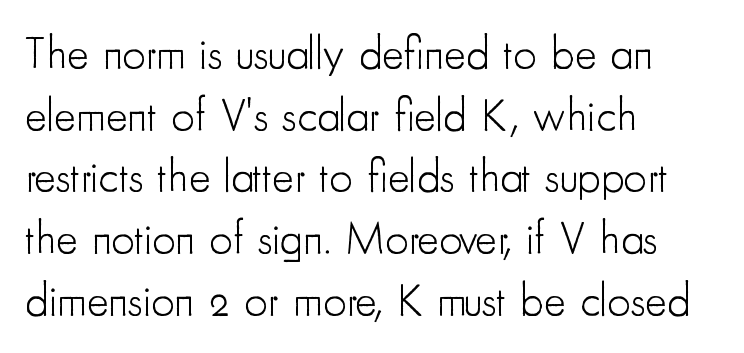
Q: Is the text bold? A: No.
Q: Is the text italic (slanted)? A: No, it is upright.
Q: Is the typeface a serif or a sans-serif typeface? A: Sans-serif.
Q: Is the text underlined? A: No.
Q: How is the paragraph aligned? A: Left-aligned.
Q: Is the spacing between letters normal or unusually wide? A: Normal.
Q: Is the spacing between lines tight, normal or loose? A: Normal.
Q: Width (condensed, normal, or wide)? A: Condensed.
Q: Stroke contrast? A: Low.
Q: x-height? A: Small.
Q: Monospaced? A: No.
